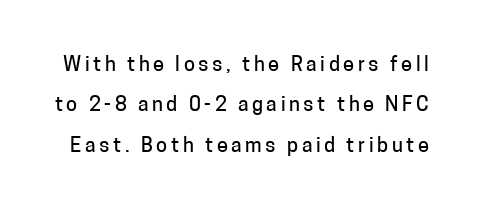
The image shows 20 px text type, upright; set loose line spacing (2.02x), not underlined.
